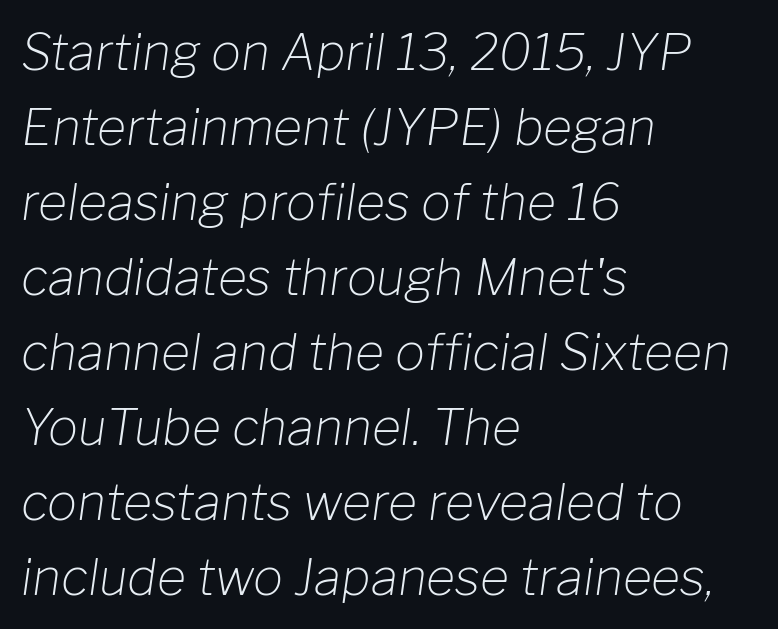
Q: Is the text bold? A: No.
Q: Is the text italic (slanted)? A: Yes, it leans right by about 8 degrees.
Q: Is the text underlined? A: No.
Q: How is the paragraph aligned? A: Left-aligned.
Q: Is the spacing between letters normal or unusually wide? A: Normal.
Q: Is the spacing between lines tight, normal or loose? A: Normal.
Q: Width (condensed, normal, or wide)? A: Normal.
Q: Stroke contrast? A: Low.
Q: x-height? A: Medium.
Q: Monospaced? A: No.
